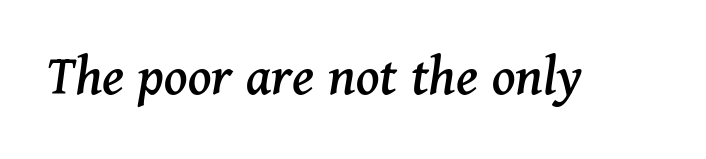
Q: Is the text italic (slanted)? A: Yes, it leans right by about 11 degrees.
Q: Is the typeface a serif or a sans-serif typeface? A: Serif.
Q: Is the text underlined? A: No.
Q: Is the spacing between letters normal or unusually wide? A: Normal.
Q: Width (condensed, normal, or wide)? A: Normal.
Q: Stroke contrast? A: Medium.
Q: x-height? A: Medium.
Q: Monospaced? A: No.
